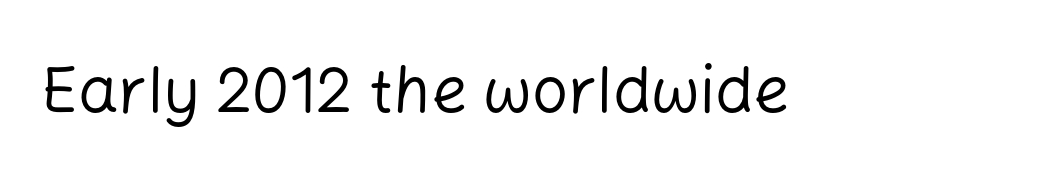
{"serif": "no", "italic": "no", "bold": "no", "weight": "regular", "width": "normal", "stroke_contrast": "low", "x_height": "medium", "monospaced": "no", "underline": "no", "letter_spacing": "normal", "letter_spacing_em": 0.0, "glyph_px": 64}
